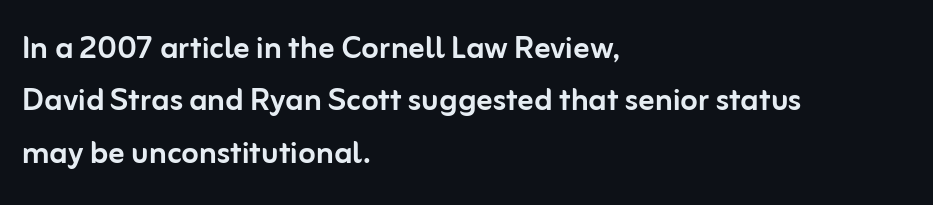
The image shows 40 px sans-serif type, upright; set left-aligned, normal line spacing (1.31x), normal letter spacing, not underlined; low stroke contrast and a medium x-height.
